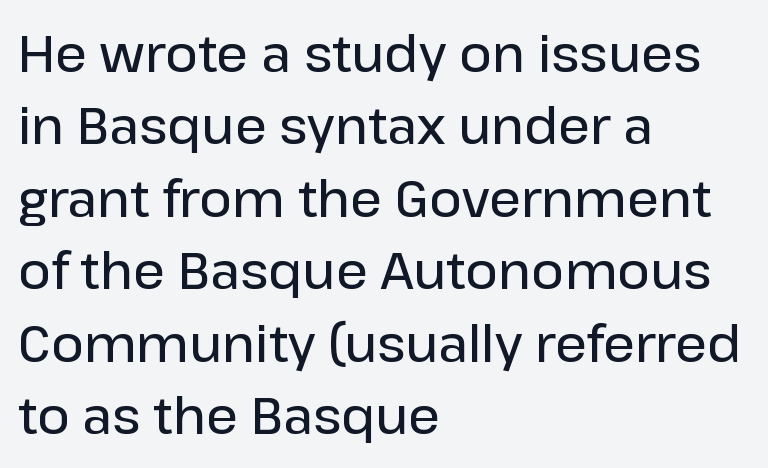
The image shows 50 px semibold sans-serif type, upright; set left-aligned, normal line spacing (1.45x), normal letter spacing, not underlined; low stroke contrast and a medium x-height.
